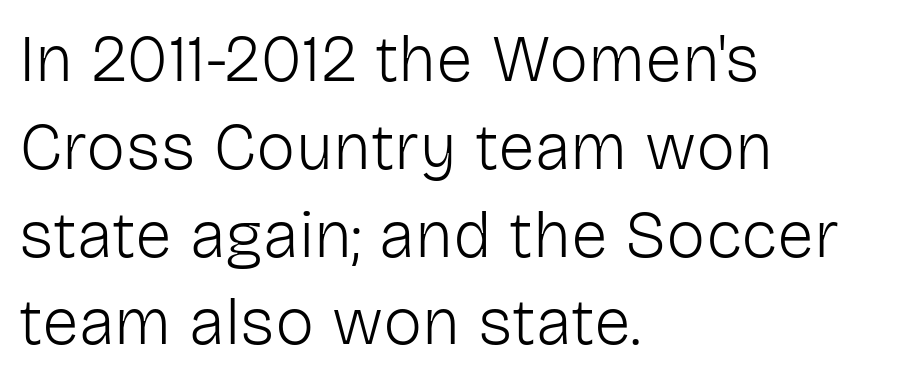
The image shows 66 px light sans-serif type, upright; set left-aligned, normal line spacing (1.33x), normal letter spacing, not underlined; low stroke contrast and a medium x-height.
